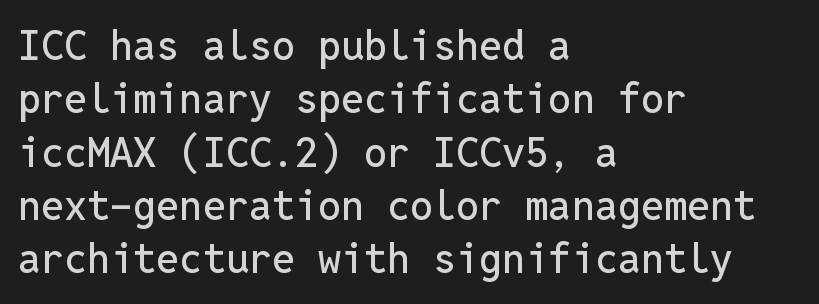
Q: Is the text italic (slanted)? A: No, it is upright.
Q: Is the typeface a serif or a sans-serif typeface? A: Sans-serif.
Q: Is the text underlined? A: No.
Q: How is the paragraph aligned? A: Left-aligned.
Q: Is the spacing between letters normal or unusually wide? A: Normal.
Q: Is the spacing between lines tight, normal or loose? A: Normal.
Q: Width (condensed, normal, or wide)? A: Normal.
Q: Stroke contrast? A: Low.
Q: x-height? A: Medium.
Q: Monospaced? A: Yes.
